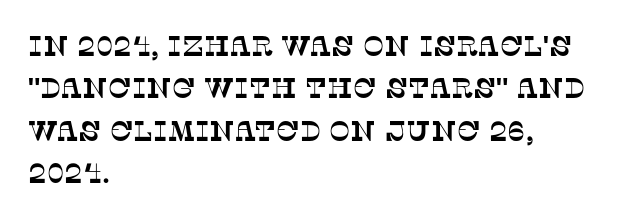
Does the type have serifs? Yes, each stem ends in a small foot. Character widths vary here, with narrow letters taking less room than wide ones. Quick note: underline off. Reading down the block, your eye returns to a fixed left position each line. This sample keeps an unexceptional amount of space between lines. Characters follow at the spacing the type designer built in.
